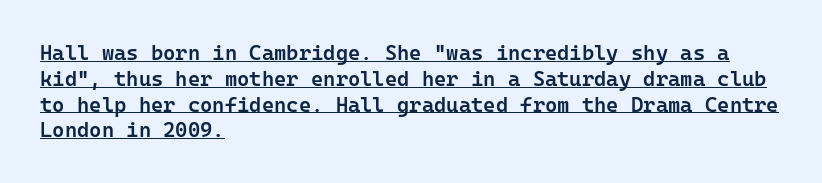
Italic: no, the glyphs are upright roman. Spacing between characters is what you'd get straight out of the box. Every row of glyphs begins at an identical x-position on the left. Has an underline been added? It has. Compared with an ordinary text face, these strokes are moderately heavier — a semibold.
